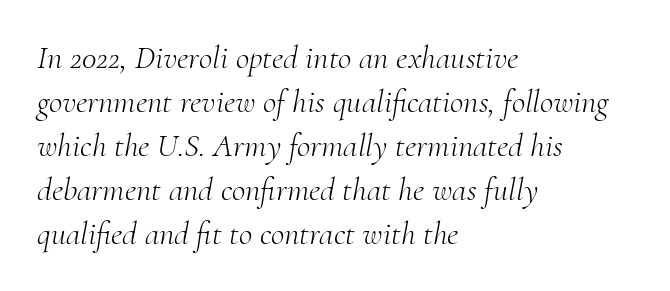
{"serif": "yes", "italic": "yes", "lean": "right", "slant_degrees": 10, "bold": "no", "weight": "light", "width": "normal", "stroke_contrast": "medium", "x_height": "small", "monospaced": "no", "underline": "no", "align": "left", "line_spacing": "normal", "line_spacing_ratio": 1.33, "letter_spacing": "normal", "letter_spacing_em": 0.0, "glyph_px": 33}
